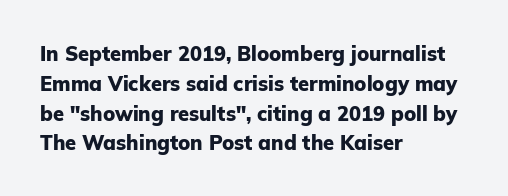
{"italic": "no", "bold": "yes", "underline": "no", "align": "left", "line_spacing": "normal", "line_spacing_ratio": 1.49, "letter_spacing": "normal", "letter_spacing_em": 0.0, "glyph_px": 20}
